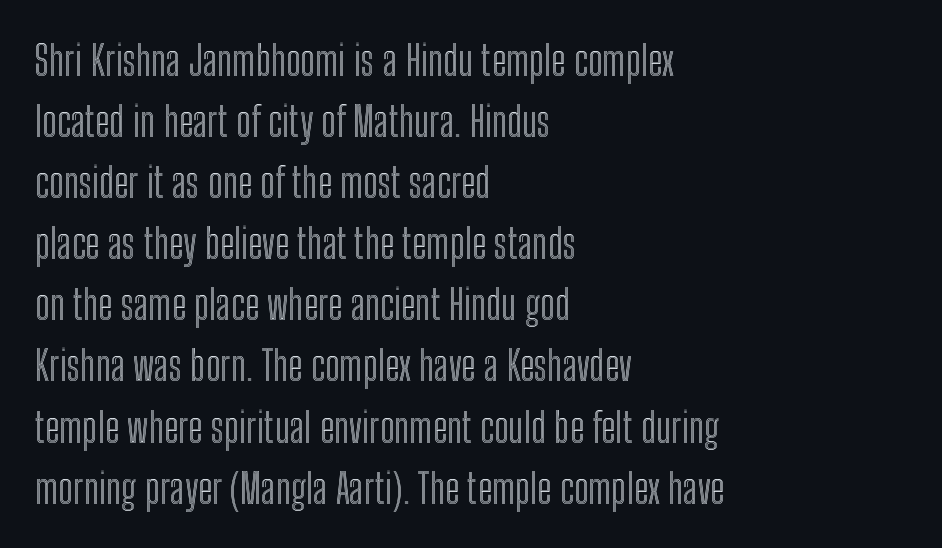
The image shows 41 px condensed type, upright; set left-aligned, normal line spacing (1.49x), normal letter spacing, not underlined; a medium x-height.
